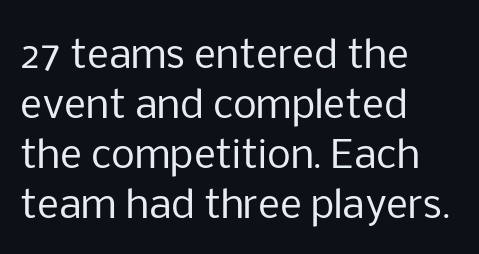
What kind of face is this? One without serifs — a sans. The typesetting does not lean heavy: it is not bold. Alignment: flush left. You could not count columns in this text — the font is proportionally spaced. Successive baselines arrive at the customary interval.
